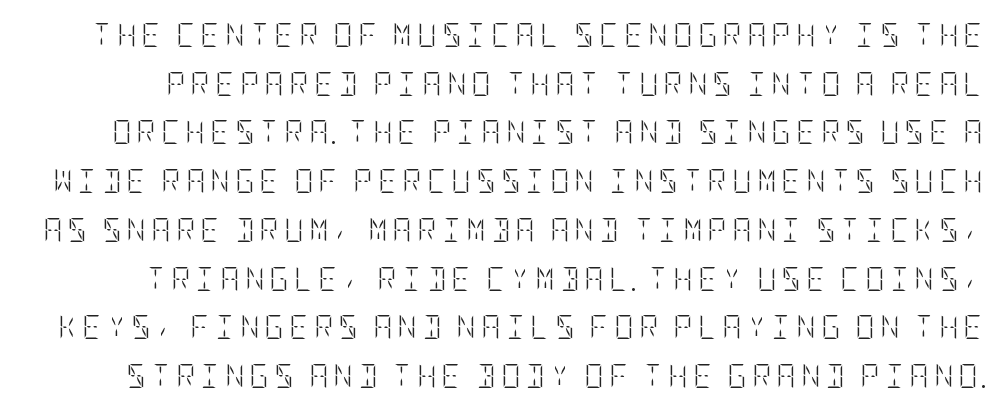
Q: Is the text bold? A: No.
Q: Is the text italic (slanted)? A: No, it is upright.
Q: Is the text underlined? A: No.
Q: Is the spacing between letters normal or unusually wide? A: Unusually wide.
Q: Is the spacing between lines tight, normal or loose? A: Loose.
